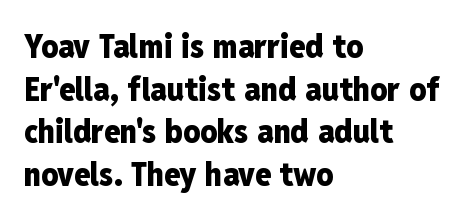
{"serif": "no", "italic": "no", "bold": "yes", "weight": "heavy", "width": "condensed", "stroke_contrast": "low", "x_height": "medium", "monospaced": "no", "underline": "no", "align": "left", "line_spacing": "normal", "line_spacing_ratio": 1.29, "letter_spacing": "normal", "letter_spacing_em": 0.0, "glyph_px": 33}
